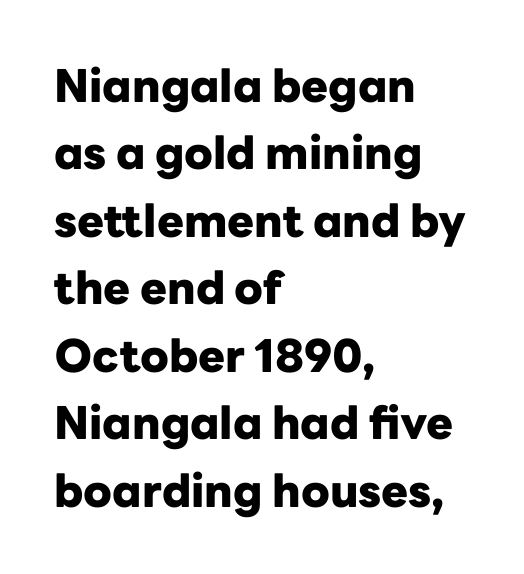
Q: Is the text bold? A: Yes.
Q: Is the text italic (slanted)? A: No, it is upright.
Q: Is the typeface a serif or a sans-serif typeface? A: Sans-serif.
Q: Is the text underlined? A: No.
Q: How is the paragraph aligned? A: Left-aligned.
Q: Is the spacing between letters normal or unusually wide? A: Normal.
Q: Is the spacing between lines tight, normal or loose? A: Normal.
Q: Width (condensed, normal, or wide)? A: Normal.
Q: Stroke contrast? A: Low.
Q: x-height? A: Medium.
Q: Monospaced? A: No.
